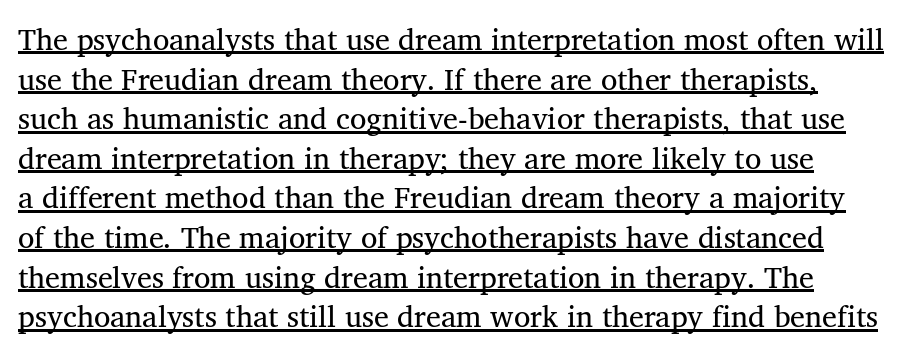
The space between consecutive lines is moderate. The rendering shows small feet on the letterforms — a serif design. Look at the tracking — it's just the regular setting, nothing added. The typeface has the unassuming heft of standard copy or less. These lines are rendered in a variable-pitch font.
